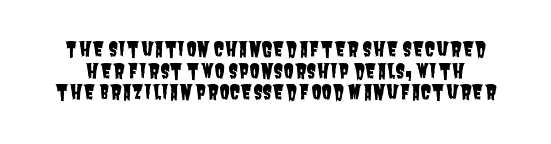
{"underline": "no", "line_spacing": "tight", "line_spacing_ratio": 1.08, "letter_spacing": "normal", "letter_spacing_em": 0.0, "glyph_px": 20}
